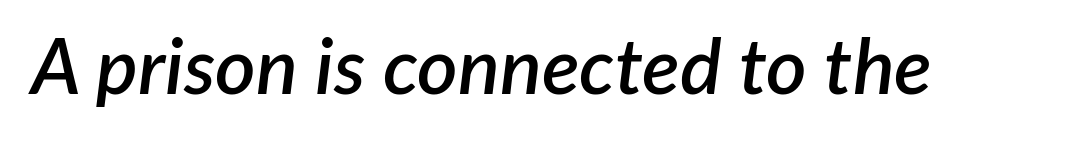
The image shows 78 px semibold type, italic (leaning right); set normal letter spacing, not underlined; low stroke contrast and a medium x-height.
